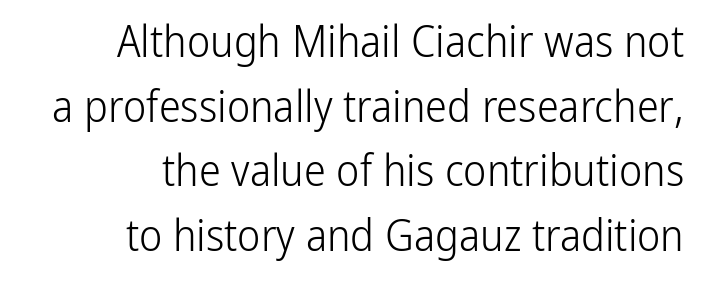
The image shows 44 px light, condensed sans-serif type, upright; set right-aligned, normal line spacing (1.47x), normal letter spacing, not underlined; low stroke contrast and a medium x-height.
